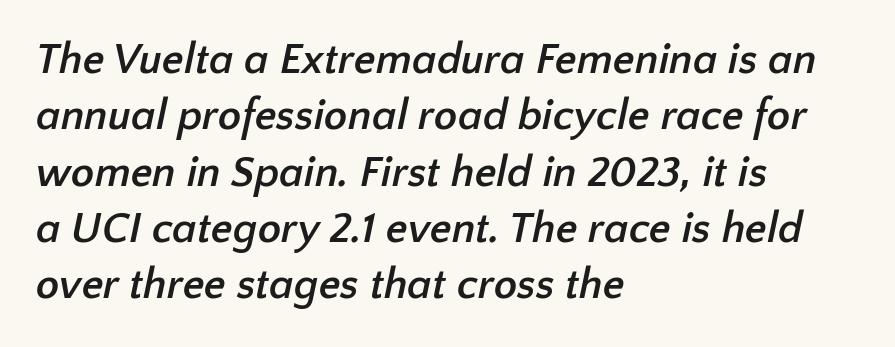
{"serif": "no", "bold": "yes", "weight": "semibold", "width": "normal", "stroke_contrast": "low", "x_height": "medium", "monospaced": "no", "underline": "no", "align": "left", "line_spacing": "normal", "line_spacing_ratio": 1.31, "letter_spacing": "normal", "letter_spacing_em": 0.0, "glyph_px": 43}
